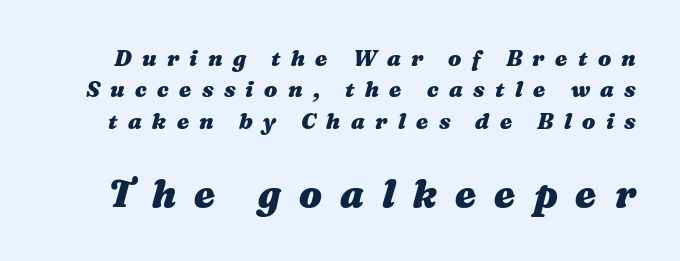
Q: Is the text bold? A: Yes.
Q: Is the text italic (slanted)? A: Yes, it leans right by about 16 degrees.
Q: Is the text underlined? A: No.
Q: Is the spacing between letters normal or unusually wide? A: Unusually wide.
Q: Is the spacing between lines tight, normal or loose? A: Normal.
Q: Which block of text is set in a larger size, the first (top) or the second (bottom)? A: The second (bottom) one.
Q: Width (condensed, normal, or wide)? A: Wide.
Q: Stroke contrast? A: Medium.
Q: x-height? A: Medium.
Q: Monospaced? A: No.
